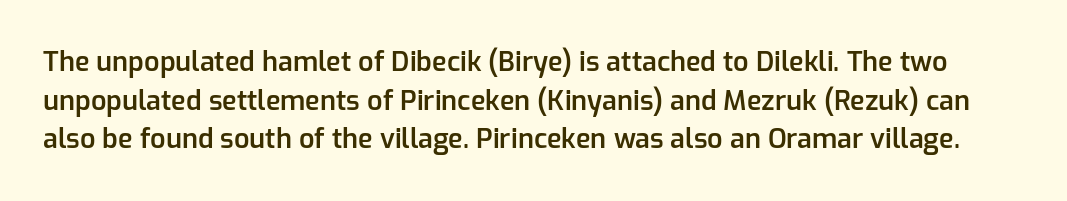
This is moderately heavy type, rendered in semibold. Each word holds together tightly as a unit, with standard inter-letter gaps. Each row of text sits above clean, open space. The letters stand straight up with perfectly vertical stems.
